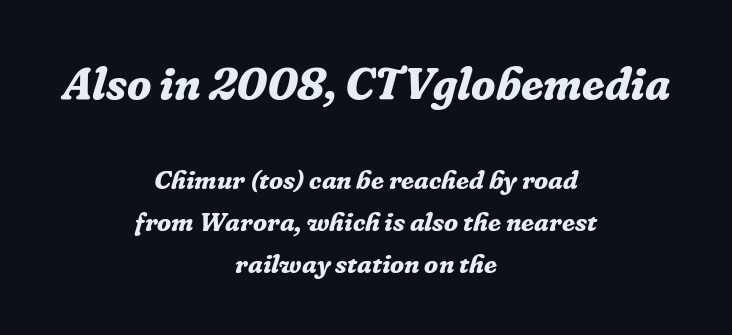
{"serif": "yes", "italic": "yes", "lean": "right", "slant_degrees": 16, "bold": "yes", "weight": "bold", "width": "normal", "stroke_contrast": "low", "x_height": "medium", "monospaced": "no", "underline": "no", "align": "center", "line_spacing": "normal", "line_spacing_ratio": 1.62, "letter_spacing": "normal", "letter_spacing_em": 0.0, "larger_block": "first", "size_ratio": 1.73, "glyph_px": 45}
